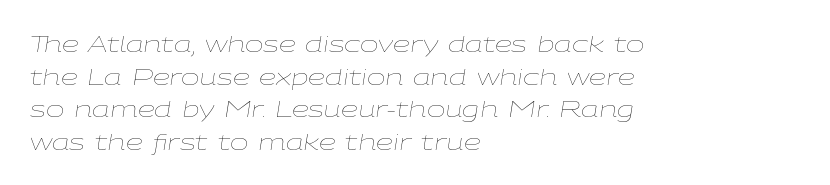
The image shows 22 px text type, italic (leaning right); set left-aligned, normal line spacing (1.48x), normal letter spacing, not underlined.
